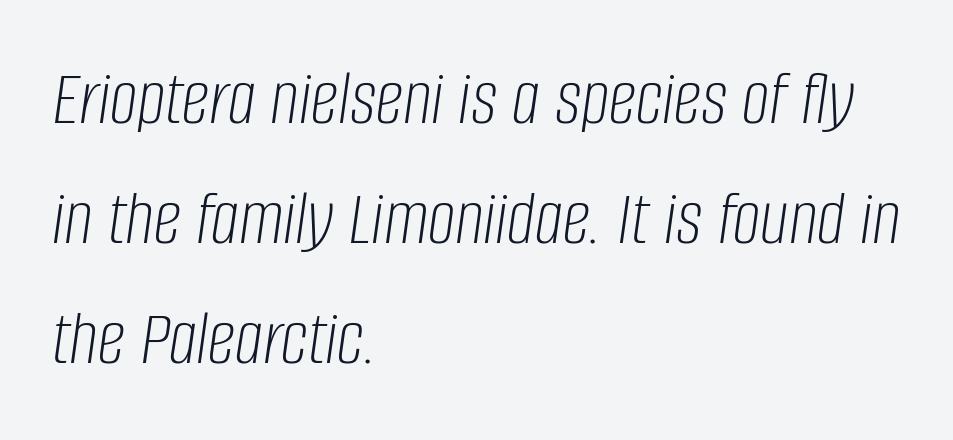
{"italic": "yes", "lean": "right", "slant_degrees": 8, "bold": "no", "weight": "light", "width": "condensed", "stroke_contrast": "low", "x_height": "large", "monospaced": "no", "underline": "no", "align": "left", "line_spacing": "normal", "line_spacing_ratio": 1.54, "letter_spacing": "normal", "letter_spacing_em": 0.0, "glyph_px": 78}
